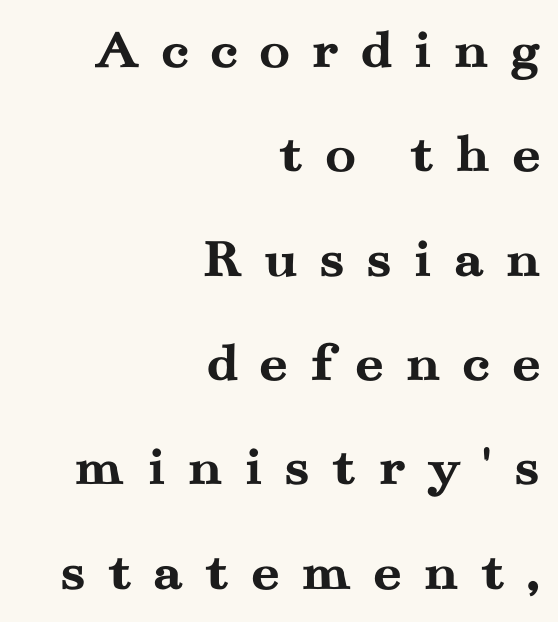
Q: Is the text bold? A: Yes.
Q: Is the text italic (slanted)? A: No, it is upright.
Q: Is the typeface a serif or a sans-serif typeface? A: Serif.
Q: Is the text underlined? A: No.
Q: How is the paragraph aligned? A: Right-aligned.
Q: Is the spacing between letters normal or unusually wide? A: Unusually wide.
Q: Width (condensed, normal, or wide)? A: Wide.
Q: Stroke contrast? A: Medium.
Q: x-height? A: Small.
Q: Monospaced? A: No.
